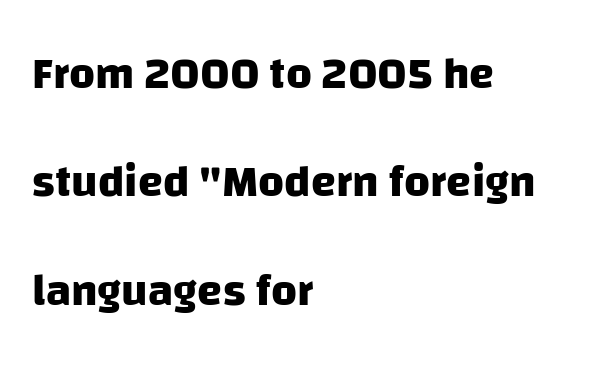
The image shows 45 px heavy sans-serif type; set left-aligned, loose line spacing (2.41x), normal letter spacing, not underlined; low stroke contrast and a large x-height.
